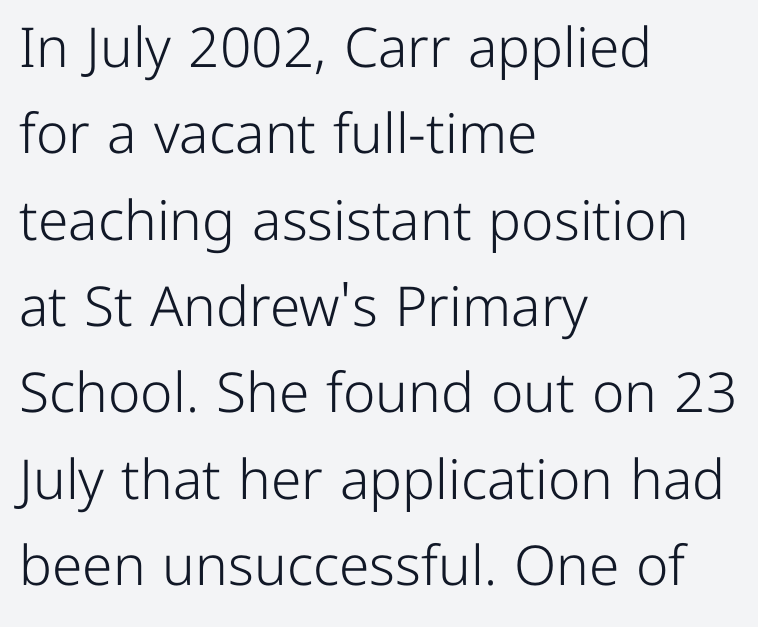
{"serif": "no", "italic": "no", "bold": "no", "weight": "light", "width": "normal", "stroke_contrast": "low", "x_height": "medium", "monospaced": "no", "underline": "no", "align": "left", "line_spacing": "normal", "line_spacing_ratio": 1.57, "letter_spacing": "normal", "letter_spacing_em": 0.0, "glyph_px": 55}
